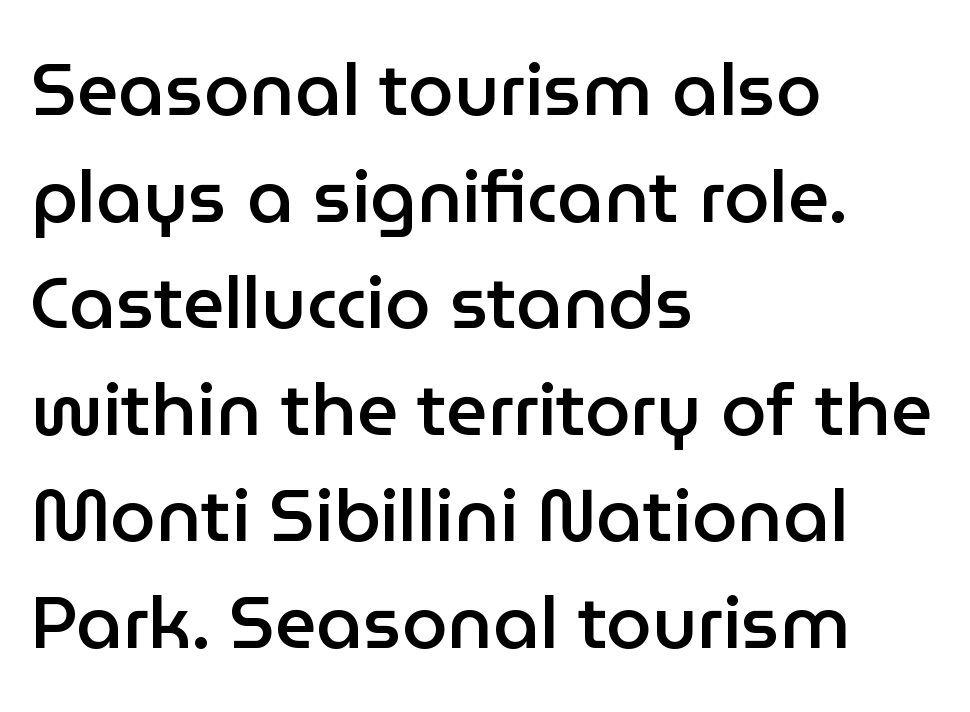
The image shows 73 px semibold sans-serif type, upright; set left-aligned, normal line spacing (1.46x), normal letter spacing, not underlined; low stroke contrast and a medium x-height.
